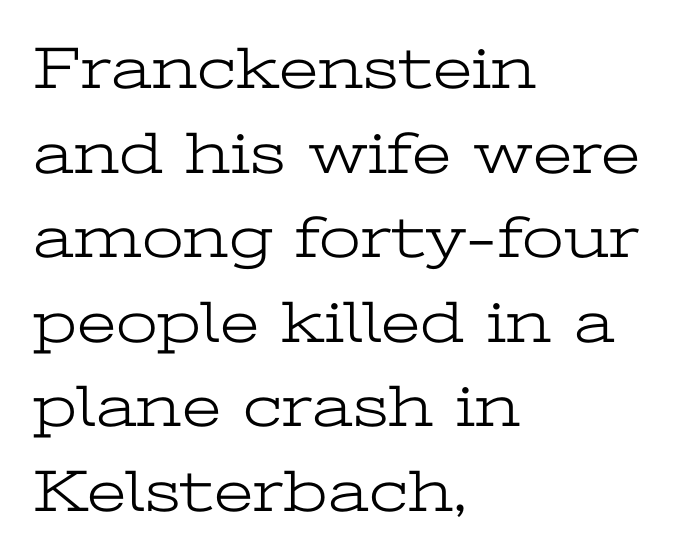
{"serif": "yes", "italic": "no", "bold": "no", "weight": "light", "width": "wide", "stroke_contrast": "low", "x_height": "medium", "monospaced": "no", "underline": "no", "align": "left", "line_spacing": "normal", "line_spacing_ratio": 1.41, "letter_spacing": "normal", "letter_spacing_em": 0.0, "glyph_px": 60}
